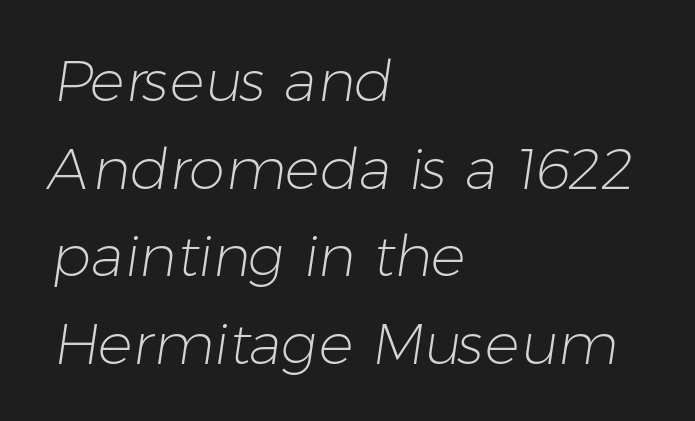
The image shows 58 px light sans-serif type; set left-aligned, normal line spacing (1.51x), normal letter spacing, not underlined; low stroke contrast and a medium x-height.
